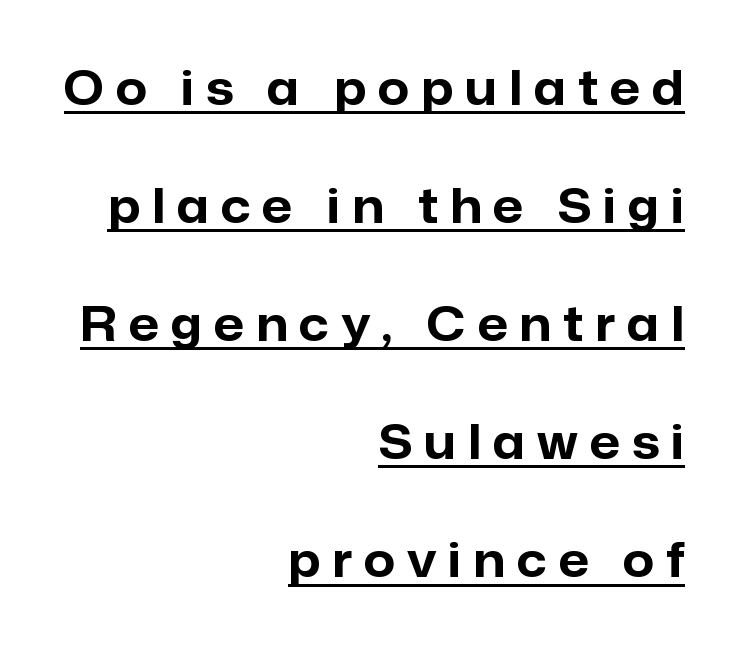
Each glyph is drawn with heavy, bold strokes. Substantial extra tracking has been applied to these lines. The passage shown is typeset with a sans-serif family. These characters rest on top of a visible drawn line. A typesetter would call this leading open, well beyond the default.
